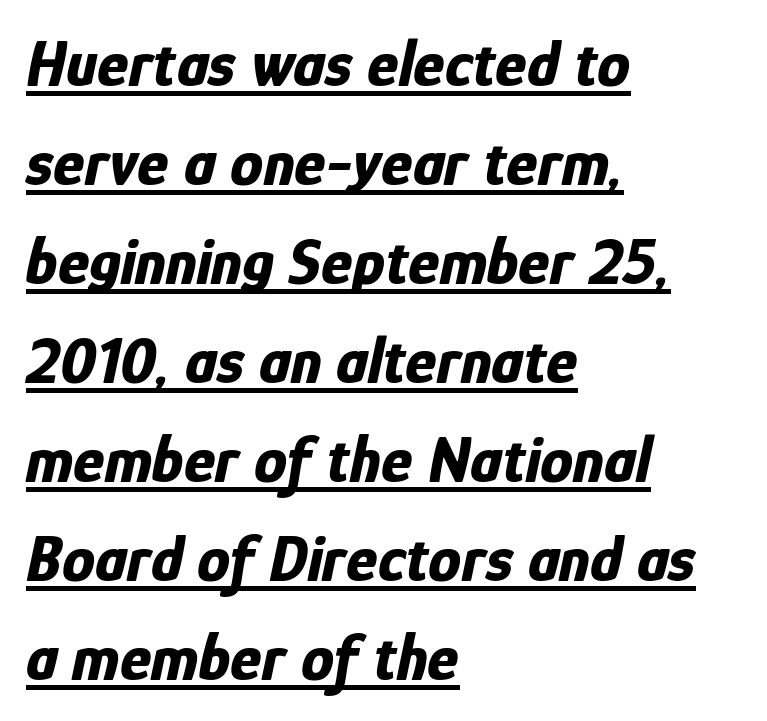
The image shows 66 px bold, condensed type, italic (leaning right); set left-aligned, normal line spacing (1.5x), normal letter spacing, underlined; low stroke contrast and a medium x-height.
